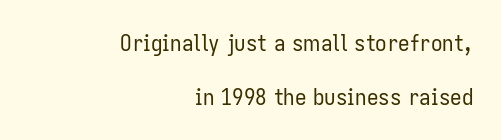
Q: Is the text bold? A: No.
Q: Is the text italic (slanted)? A: No, it is upright.
Q: Is the text underlined? A: No.
Q: How is the paragraph aligned? A: Right-aligned.
Q: Is the spacing between letters normal or unusually wide? A: Normal.
Q: Is the spacing between lines tight, normal or loose? A: Loose.
